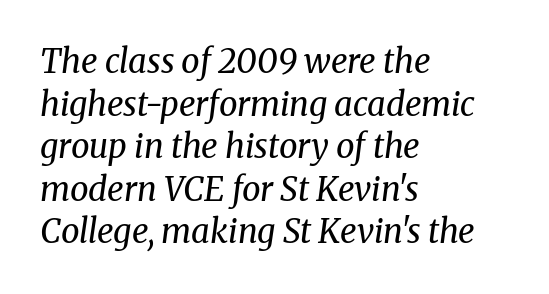
{"serif": "yes", "italic": "yes", "lean": "right", "slant_degrees": 8, "bold": "no", "weight": "regular", "width": "normal", "stroke_contrast": "medium", "x_height": "medium", "monospaced": "no", "underline": "no", "align": "left", "line_spacing": "normal", "line_spacing_ratio": 1.29, "letter_spacing": "normal", "letter_spacing_em": 0.0, "glyph_px": 33}
